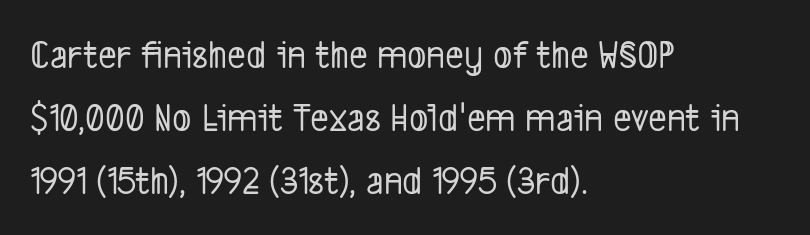
{"serif": "no", "width": "condensed", "stroke_contrast": "low", "x_height": "medium", "monospaced": "no", "underline": "no", "align": "left", "line_spacing": "normal", "line_spacing_ratio": 1.57, "letter_spacing": "normal", "letter_spacing_em": 0.0, "glyph_px": 40}
